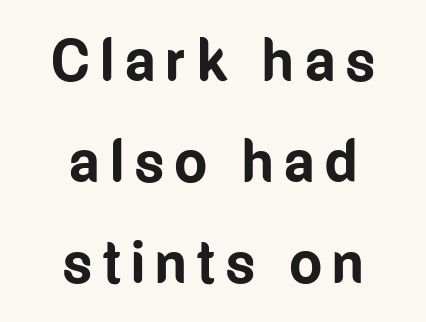
The image shows 59 px bold, condensed sans-serif type, upright; set centered, line spacing 1.71x, not underlined; low stroke contrast and a medium x-height.
